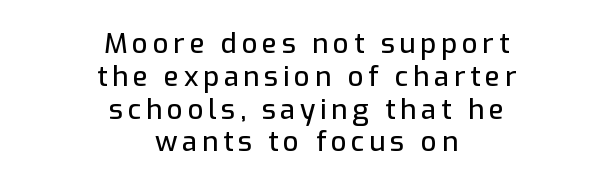
The image shows 28 px sans-serif type, upright; set centered, line spacing 1.17x, not underlined; low stroke contrast and a medium x-height.
